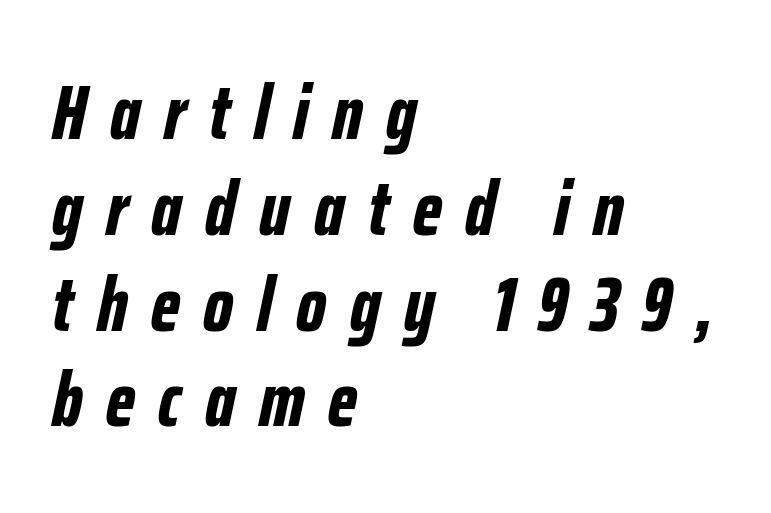
The image shows 76 px bold, condensed type, italic (leaning right); set left-aligned, normal line spacing (1.26x), unusually wide letter spacing (+0.31 em), not underlined; low stroke contrast and a medium x-height.
